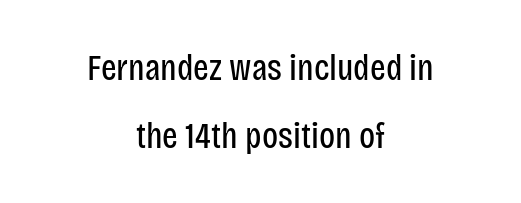
{"serif": "no", "italic": "no", "bold": "no", "weight": "regular", "width": "condensed", "stroke_contrast": "low", "x_height": "large", "monospaced": "no", "underline": "no", "align": "center", "line_spacing_ratio": 1.83, "letter_spacing": "normal", "letter_spacing_em": 0.0, "glyph_px": 37}
